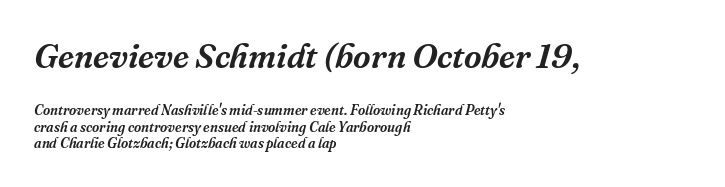
The face used here is proportionally spaced, like ordinary book or web type. Caption: upper text group enlarged, lower text group reduced. These lines are set flush left with a ragged right edge. Observe the lean: these are italic letterforms. Inter-character spacing is left at the font's built-in metrics.
